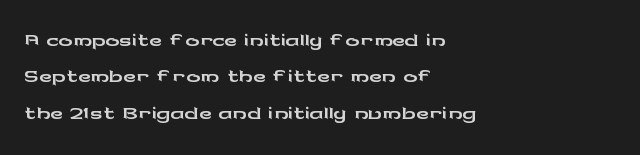
Upright lettering throughout. The foot of each line stays bare and open. In terms of leading, this rendering errs on the cramped side. The setting favours the left margin, as ordinary paragraphs usually do.
